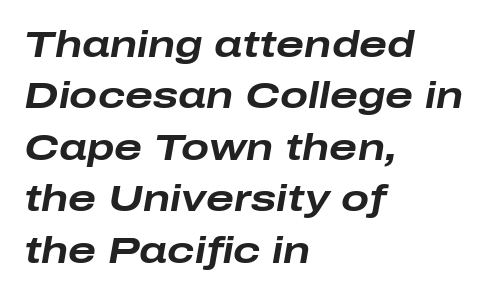
The image shows 37 px bold, wide type, italic (leaning right); set left-aligned, normal line spacing (1.39x), normal letter spacing, not underlined; low stroke contrast and a medium x-height.
